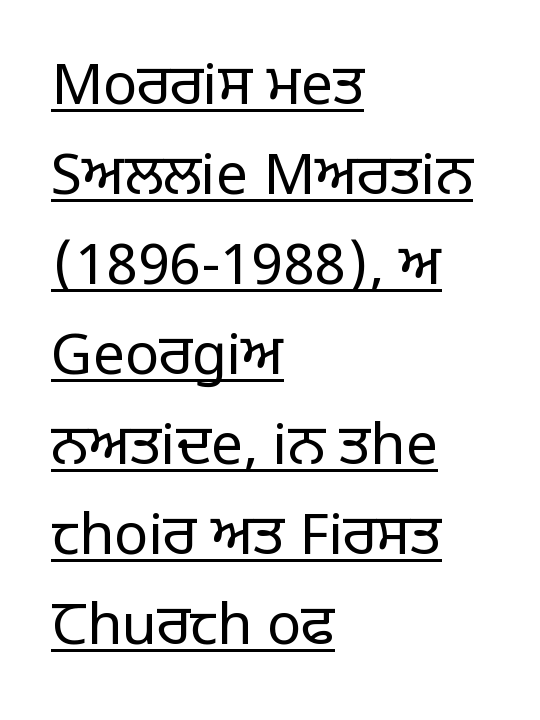
{"serif": "no", "italic": "no", "bold": "no", "weight": "regular", "width": "normal", "stroke_contrast": "low", "x_height": "large", "monospaced": "no", "underline": "yes", "align": "left", "line_spacing": "normal", "line_spacing_ratio": 1.58, "letter_spacing": "normal", "letter_spacing_em": 0.0, "glyph_px": 57}
